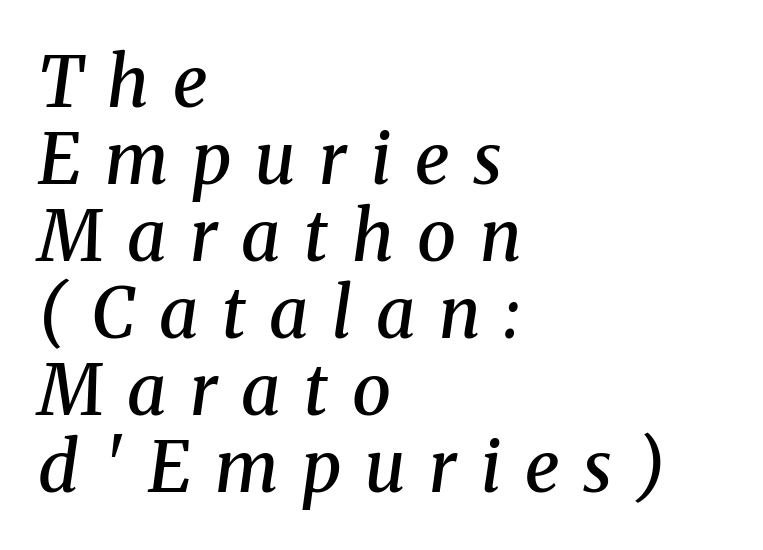
The specimen reads as italic at a glance. What weight is shown? A semibold, between regular and bold. Spacing verdict: proportional, widths tailored to each character. Line beginnings align vertically; line endings do not.
